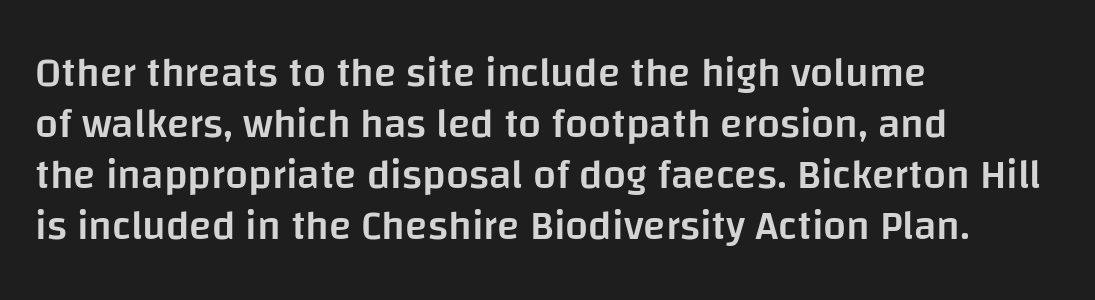
{"serif": "no", "italic": "no", "bold": "semi", "weight": "semibold", "width": "normal", "stroke_contrast": "low", "x_height": "large", "monospaced": "no", "underline": "no", "align": "left", "line_spacing_ratio": 1.24, "letter_spacing": "normal", "letter_spacing_em": 0.0, "glyph_px": 41}
